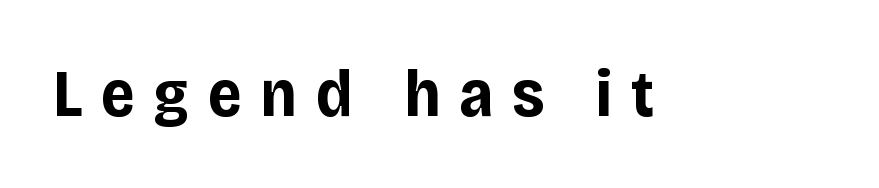
{"serif": "no", "italic": "no", "bold": "yes", "weight": "bold", "width": "normal", "stroke_contrast": "low", "x_height": "large", "monospaced": "no", "underline": "no", "letter_spacing": "wide", "letter_spacing_em": 0.28, "glyph_px": 67}
